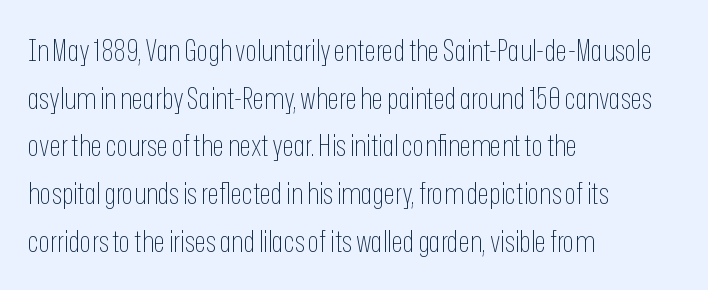
The image shows 30 px thin, condensed sans-serif type, upright; set left-aligned, normal line spacing (1.59x), normal letter spacing, not underlined; low stroke contrast and a medium x-height.
